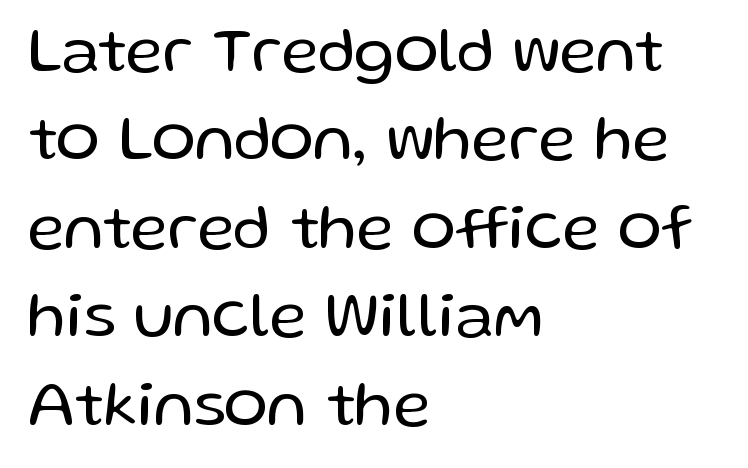
Q: Is the text bold? A: No.
Q: Is the text italic (slanted)? A: No, it is upright.
Q: Is the typeface a serif or a sans-serif typeface? A: Sans-serif.
Q: Is the text underlined? A: No.
Q: How is the paragraph aligned? A: Left-aligned.
Q: Is the spacing between letters normal or unusually wide? A: Normal.
Q: Is the spacing between lines tight, normal or loose? A: Normal.
Q: Width (condensed, normal, or wide)? A: Normal.
Q: Stroke contrast? A: Low.
Q: x-height? A: Medium.
Q: Monospaced? A: No.
